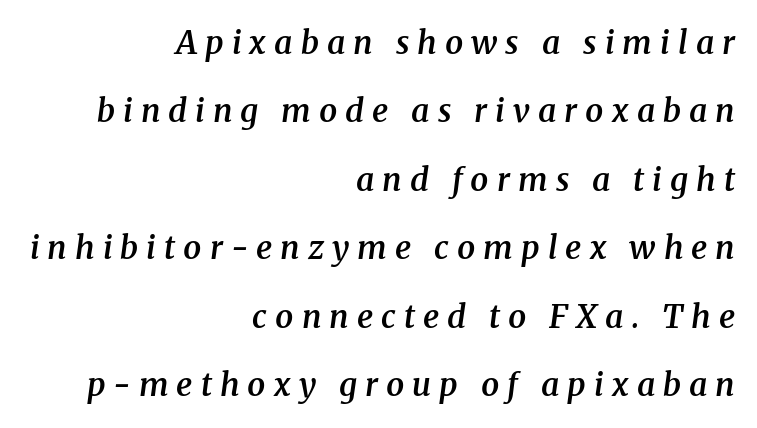
{"serif": "yes", "italic": "yes", "lean": "right", "slant_degrees": 8, "bold": "semi", "weight": "semibold", "width": "normal", "stroke_contrast": "medium", "x_height": "medium", "monospaced": "no", "underline": "no", "align": "right", "line_spacing": "loose", "line_spacing_ratio": 2.14, "letter_spacing": "wide", "letter_spacing_em": 0.25, "glyph_px": 32}
